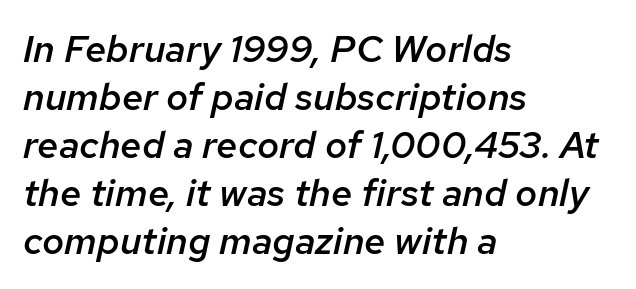
{"italic": "yes", "lean": "right", "slant_degrees": 12, "bold": "semi", "weight": "semibold", "width": "normal", "stroke_contrast": "low", "x_height": "medium", "monospaced": "no", "underline": "no", "align": "left", "line_spacing": "normal", "line_spacing_ratio": 1.26, "letter_spacing": "normal", "letter_spacing_em": 0.0, "glyph_px": 38}
